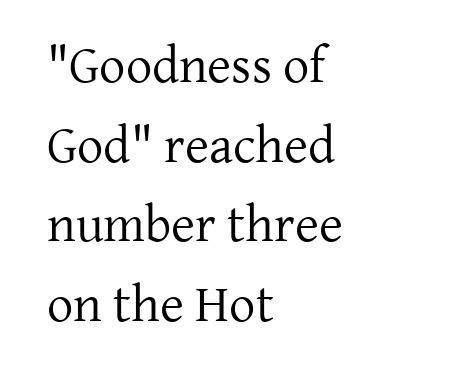
Note the varied advance widths — an 'i' is clearly narrower than an 'm'. Designer's note — italics off, roman on. Glyph-to-glyph distance matches everyday printed text. Stroke thickness stays within the range of a standard reading face or lighter. Typeset ragged right — the left edge is the straight one. The passage shown is typeset with a serif family.
